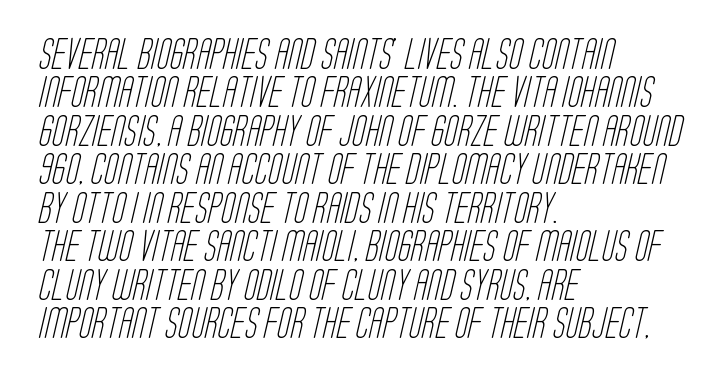
The image shows 31 px light, condensed sans-serif type; set left-aligned, line spacing 1.24x, normal letter spacing, not underlined; low stroke contrast and a large x-height.
